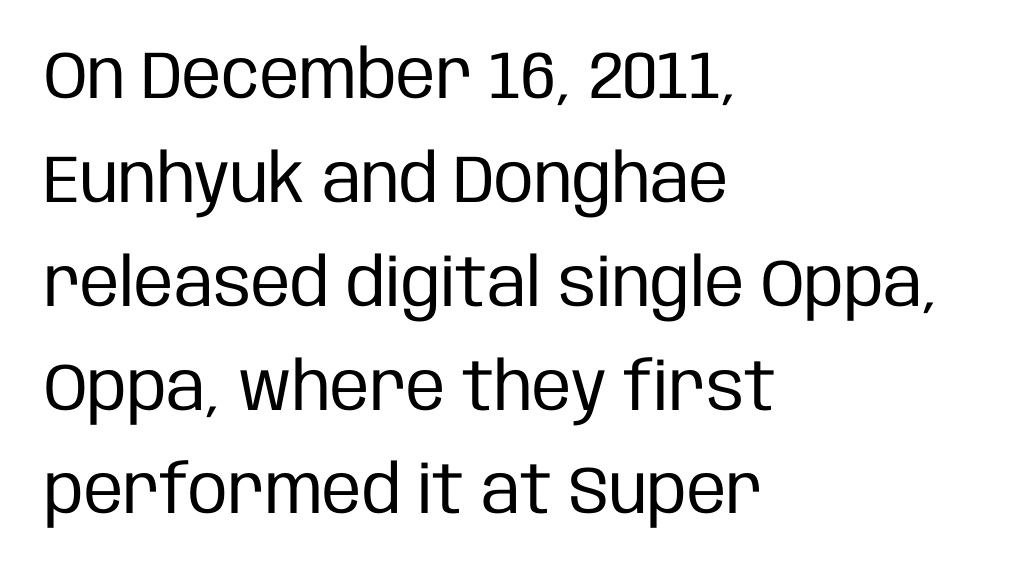
The image shows 67 px regular-weight, condensed sans-serif type, upright; set left-aligned, normal line spacing (1.55x), normal letter spacing, not underlined; low stroke contrast and a large x-height.
